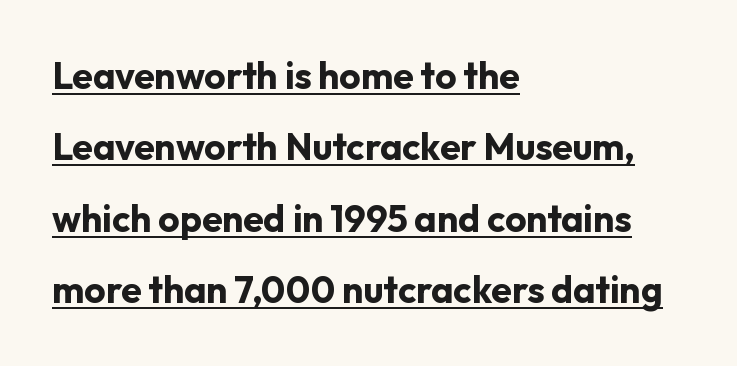
The image shows 37 px bold sans-serif type, upright; set left-aligned, loose line spacing (1.93x), normal letter spacing, underlined; low stroke contrast and a medium x-height.
